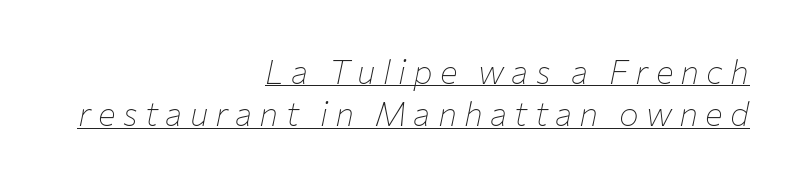
Each new line begins a customary step beneath the previous one. A typographer would call this underscored text. Character widths vary here, with narrow letters taking less room than wide ones. The horizontal fit of the characters is loose and conspicuously gappy. Short and long lines alike share a common ending point at right. Is the type slanted? Yes — the strokes lean at a clear angle.
